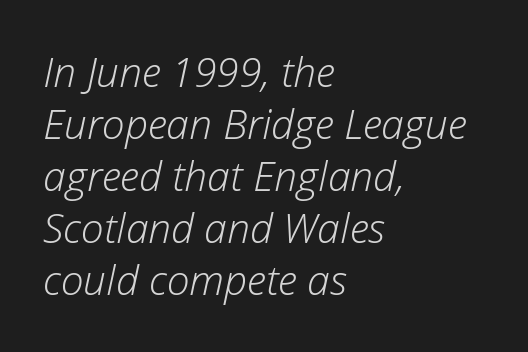
The zone under the glyphs is completely vacant. Each letter keeps its own natural width here, so spacing adapts to shape. In terms of letterspacing, this is plain default setting. The lines are quadded left.
